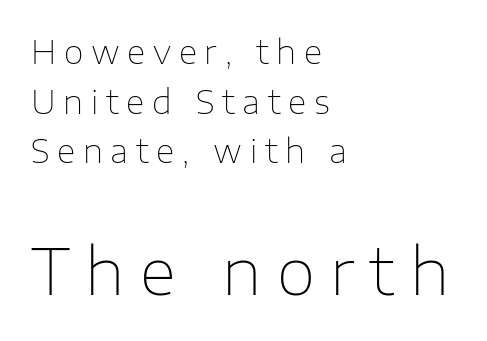
{"serif": "no", "italic": "no", "bold": "no", "weight": "thin", "width": "normal", "stroke_contrast": "low", "x_height": "medium", "monospaced": "no", "underline": "no", "align": "left", "line_spacing": "normal", "line_spacing_ratio": 1.55, "letter_spacing": "wide", "letter_spacing_em": 0.24, "larger_block": "second", "size_ratio": 1.97, "glyph_px": 63}
